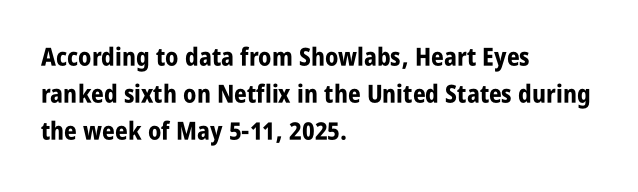
Italic: no, the glyphs are upright roman. Weight: bold. A typesetter would call this zero additional tracking. Does the copy run flush right? No — it runs flush left. In terms of leading, this rendering sits right in the middle. Quick note: underline off.
